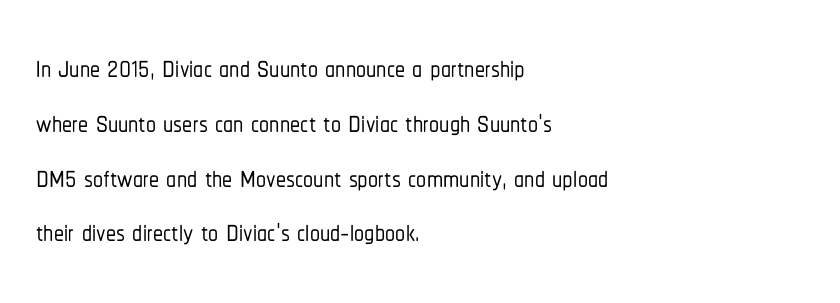
The words here are not underlined. Each word holds together tightly as a unit, with standard inter-letter gaps. The face used here is a sans, in the tradition of grotesques and geometrics. Here the designer chose a conventional face with non-uniform glyph widths.
